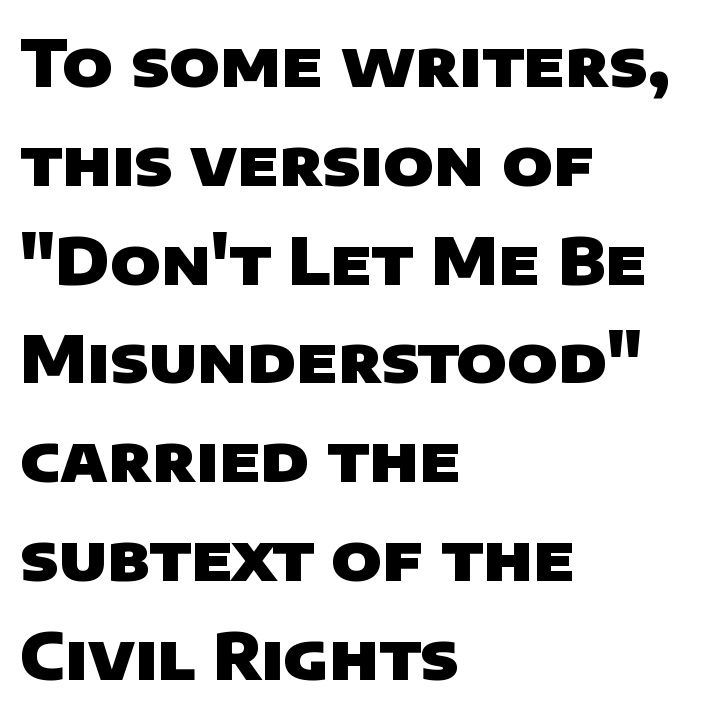
Q: Is the text bold? A: Yes.
Q: Is the typeface a serif or a sans-serif typeface? A: Sans-serif.
Q: Is the text underlined? A: No.
Q: How is the paragraph aligned? A: Left-aligned.
Q: Is the spacing between letters normal or unusually wide? A: Normal.
Q: Is the spacing between lines tight, normal or loose? A: Normal.
Q: Width (condensed, normal, or wide)? A: Normal.
Q: Stroke contrast? A: Low.
Q: x-height? A: Large.
Q: Monospaced? A: No.
